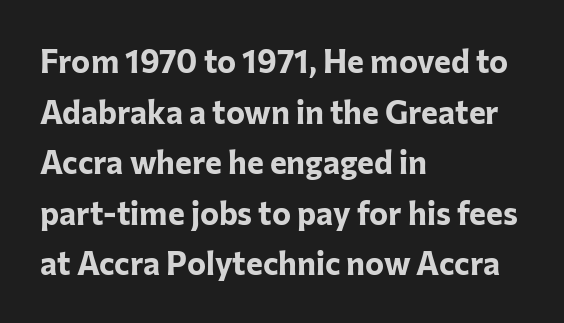
The image shows 32 px bold sans-serif type, upright; set left-aligned, normal line spacing (1.58x), normal letter spacing, not underlined; low stroke contrast and a medium x-height.
